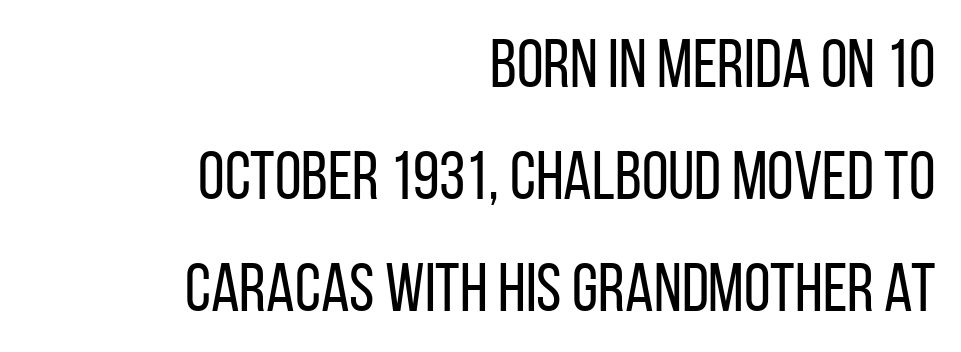
Q: Is the text bold? A: No.
Q: Is the text italic (slanted)? A: No, it is upright.
Q: Is the typeface a serif or a sans-serif typeface? A: Sans-serif.
Q: Is the text underlined? A: No.
Q: How is the paragraph aligned? A: Right-aligned.
Q: Is the spacing between letters normal or unusually wide? A: Normal.
Q: Is the spacing between lines tight, normal or loose? A: Normal.
Q: Width (condensed, normal, or wide)? A: Condensed.
Q: Stroke contrast? A: Low.
Q: x-height? A: Large.
Q: Monospaced? A: No.
